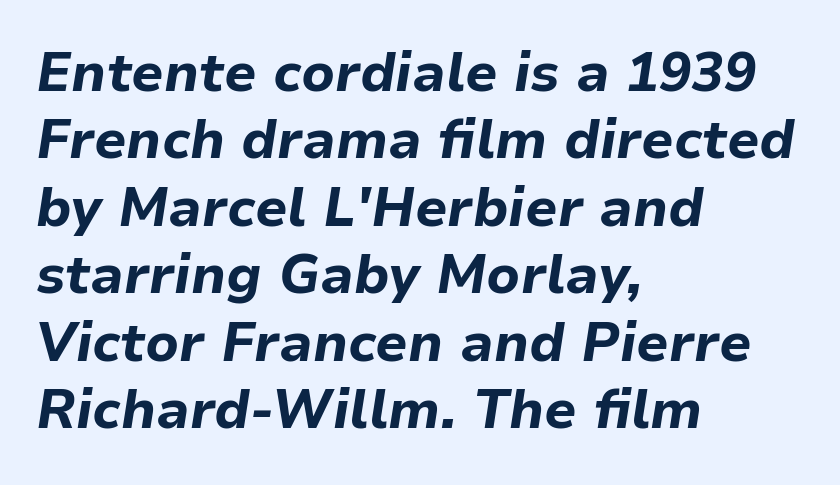
Q: Is the text bold? A: Yes.
Q: Is the text italic (slanted)? A: Yes, it leans right by about 9 degrees.
Q: Is the text underlined? A: No.
Q: How is the paragraph aligned? A: Left-aligned.
Q: Is the spacing between letters normal or unusually wide? A: Normal.
Q: Is the spacing between lines tight, normal or loose? A: Normal.
Q: Width (condensed, normal, or wide)? A: Normal.
Q: Stroke contrast? A: Low.
Q: x-height? A: Medium.
Q: Monospaced? A: No.
